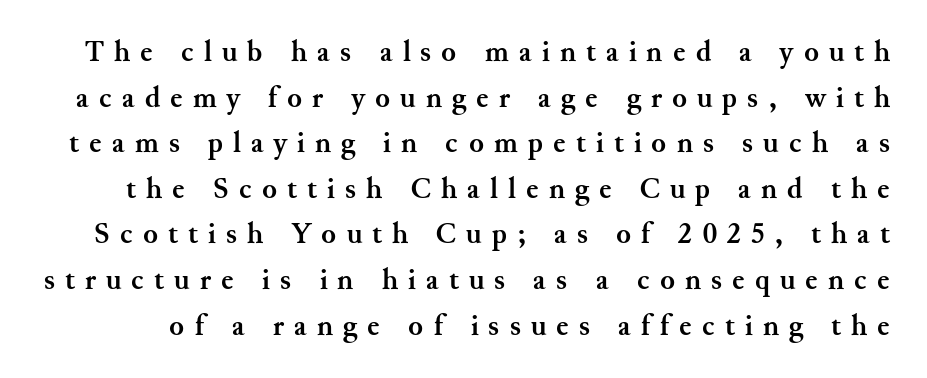
Q: Is the text bold? A: Yes.
Q: Is the text italic (slanted)? A: No, it is upright.
Q: Is the typeface a serif or a sans-serif typeface? A: Serif.
Q: Is the text underlined? A: No.
Q: Is the spacing between letters normal or unusually wide? A: Unusually wide.
Q: Is the spacing between lines tight, normal or loose? A: Normal.
Q: Width (condensed, normal, or wide)? A: Normal.
Q: Stroke contrast? A: Medium.
Q: x-height? A: Small.
Q: Monospaced? A: No.
